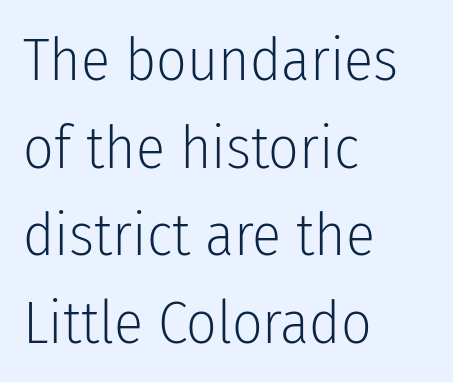
Q: Is the text bold? A: No.
Q: Is the text italic (slanted)? A: No, it is upright.
Q: Is the typeface a serif or a sans-serif typeface? A: Sans-serif.
Q: Is the text underlined? A: No.
Q: How is the paragraph aligned? A: Left-aligned.
Q: Is the spacing between letters normal or unusually wide? A: Normal.
Q: Is the spacing between lines tight, normal or loose? A: Normal.
Q: Width (condensed, normal, or wide)? A: Condensed.
Q: Stroke contrast? A: Low.
Q: x-height? A: Medium.
Q: Monospaced? A: No.
